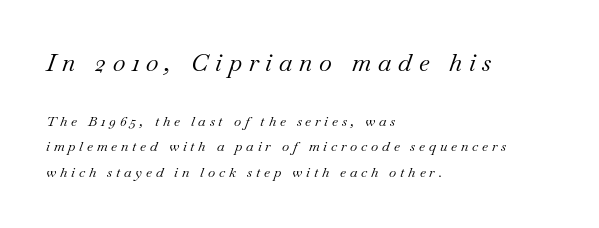
The image shows 25 px text type, italic (leaning right); set left-aligned, line spacing 1.83x, unusually wide letter spacing (+0.27 em), not underlined; the first (top) block is 1.79x larger.
